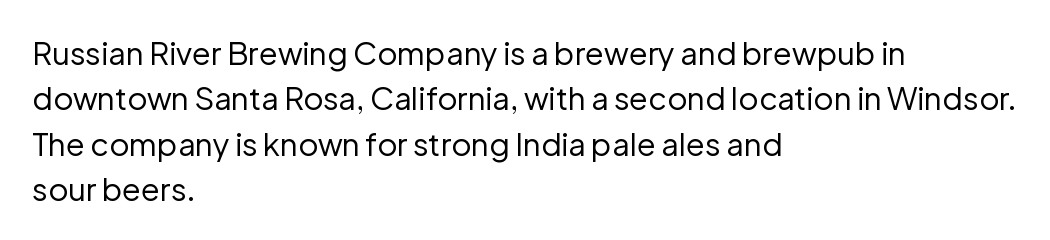
Is this a fixed-width face? No — the glyphs have proportional, varying widths. Bare-footed words on every line. Short and long lines alike share a common starting point at left. Between one letter and the next there's only the usual sliver of space. The specimen reads as upright at a glance.
